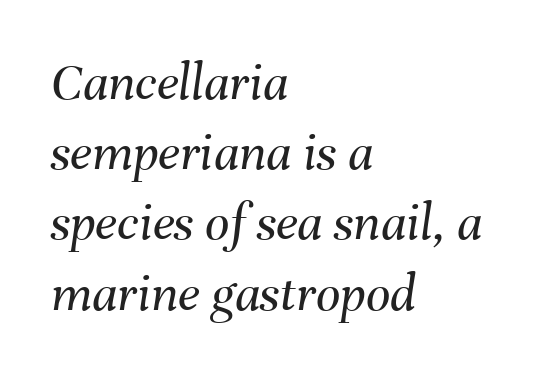
Quick note: underline off. If you drew a line through each stem, it would be angled. Line starts are locked; line ends wander. Rows of type keep a routine distance in the vertical direction. Honestly, the letter spacing is just normal — you wouldn't notice it.
